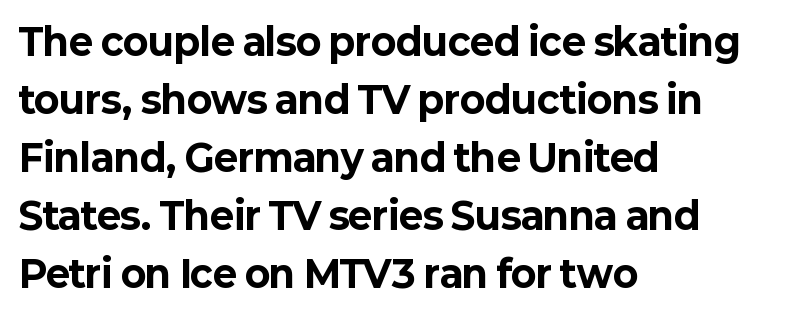
The space directly below the letters is spotless. Regarding leading, the lines here are spaced in the standard way. The passage is arranged the way most books set body copy — flush left. Do the characters align in a grid? No, the font is proportional. Every stem runs plumb, perpendicular to the baseline.
